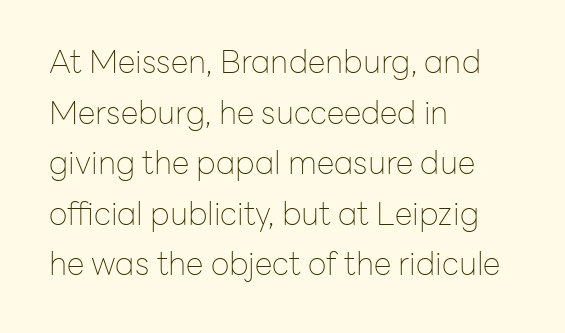
Think of a printed novel: that variable character pitch is what you see here. Leftover space on each line is placed entirely after the last word. On a weight scale, this lands at 450 or below. The space beneath each line is pristine and unruled.
